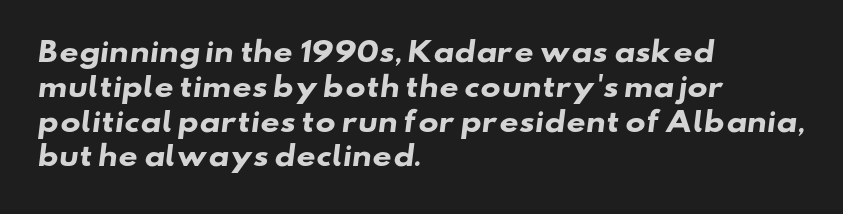
The image shows 27 px bold type; set left-aligned, normal line spacing (1.29x), normal letter spacing, not underlined.
